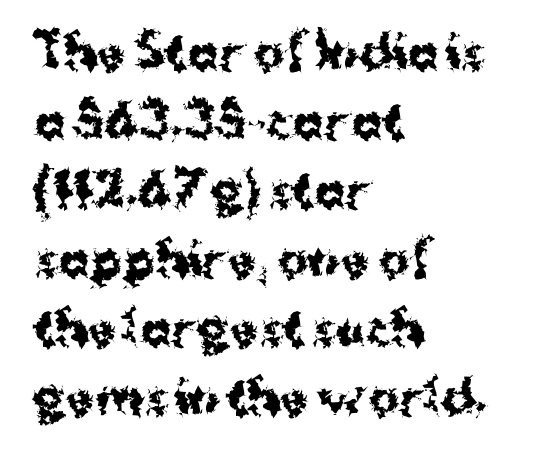
The image shows 46 px bold sans-serif type, upright; set left-aligned, normal line spacing (1.5x), normal letter spacing, not underlined; medium stroke contrast and a medium x-height.
